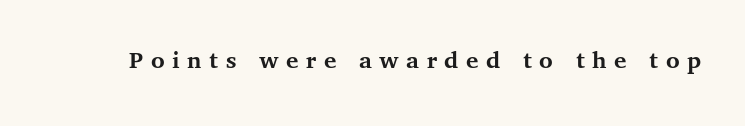
{"italic": "no", "bold": "yes", "underline": "no", "letter_spacing": "wide", "letter_spacing_em": 0.29, "glyph_px": 26}
